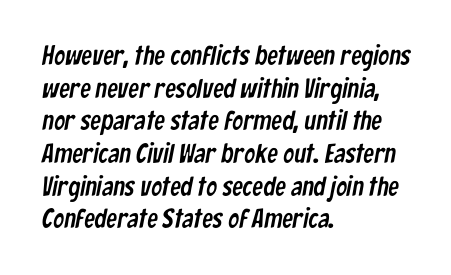
The image shows 27 px text type; set left-aligned, line spacing 1.21x, normal letter spacing, not underlined.
